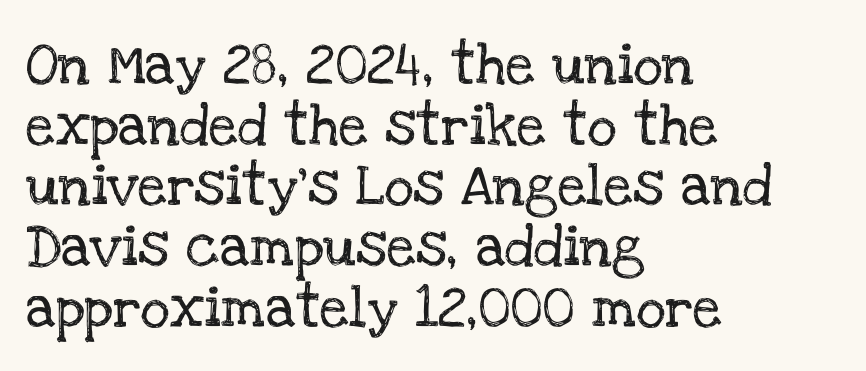
The image shows 41 px serif type, upright; set left-aligned, normal line spacing (1.48x), normal letter spacing, not underlined; low stroke contrast and a large x-height.
